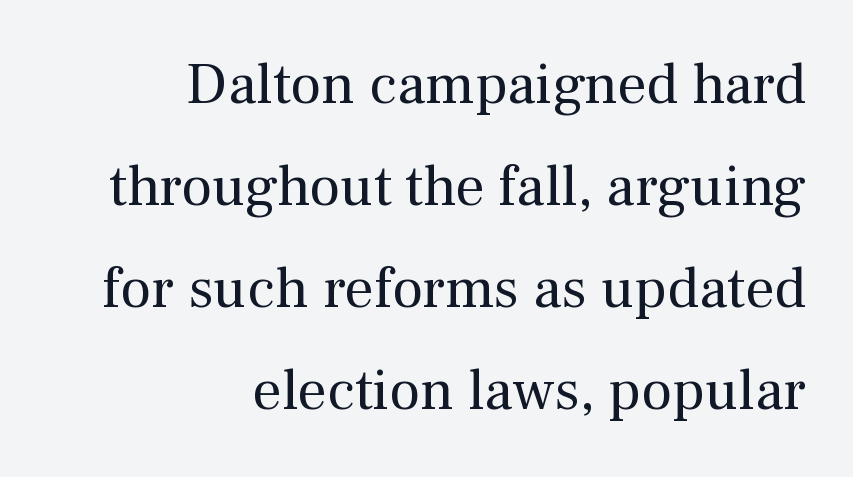
Q: Is the text bold? A: No.
Q: Is the text italic (slanted)? A: No, it is upright.
Q: Is the typeface a serif or a sans-serif typeface? A: Serif.
Q: Is the text underlined? A: No.
Q: How is the paragraph aligned? A: Right-aligned.
Q: Is the spacing between letters normal or unusually wide? A: Normal.
Q: Width (condensed, normal, or wide)? A: Normal.
Q: Stroke contrast? A: Medium.
Q: x-height? A: Medium.
Q: Monospaced? A: No.
